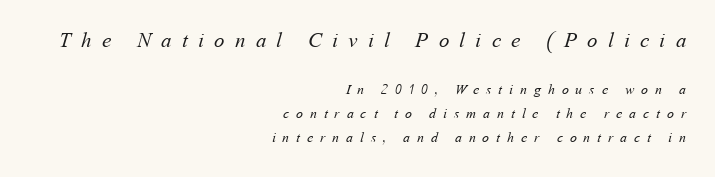
{"bold": "no", "underline": "no", "align": "right", "line_spacing_ratio": 1.72, "letter_spacing": "wide", "letter_spacing_em": 0.49, "larger_block": "first", "size_ratio": 1.5, "glyph_px": 21}
